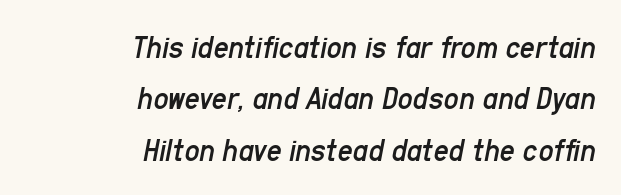
Q: Is the text bold? A: No.
Q: Is the text italic (slanted)? A: Yes, it leans right by about 11 degrees.
Q: Is the text underlined? A: No.
Q: How is the paragraph aligned? A: Right-aligned.
Q: Is the spacing between letters normal or unusually wide? A: Normal.
Q: Is the spacing between lines tight, normal or loose? A: Normal.
Q: Width (condensed, normal, or wide)? A: Condensed.
Q: Stroke contrast? A: Low.
Q: x-height? A: Medium.
Q: Monospaced? A: No.
